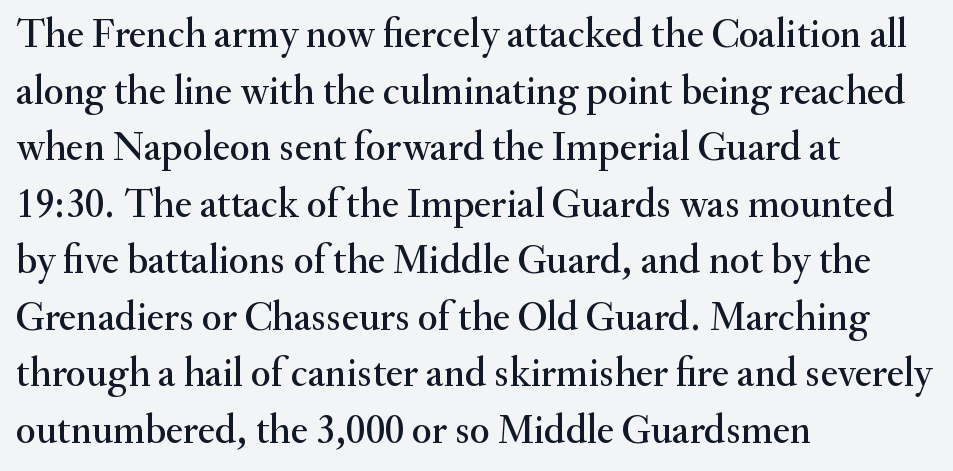
The image shows 41 px serif type, upright; set left-aligned, normal line spacing (1.38x), normal letter spacing, not underlined; medium stroke contrast and a small x-height.
